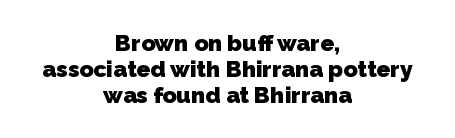
{"bold": "yes", "underline": "no", "align": "center", "line_spacing": "tight", "line_spacing_ratio": 1.12, "letter_spacing": "normal", "letter_spacing_em": 0.0, "glyph_px": 23}
